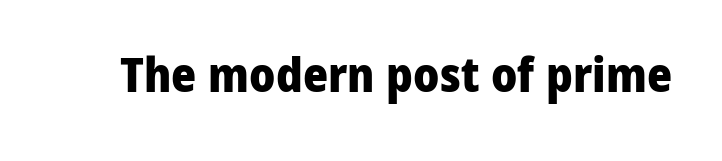
The image shows 48 px heavy sans-serif type, upright; set normal letter spacing, not underlined; low stroke contrast and a medium x-height.
